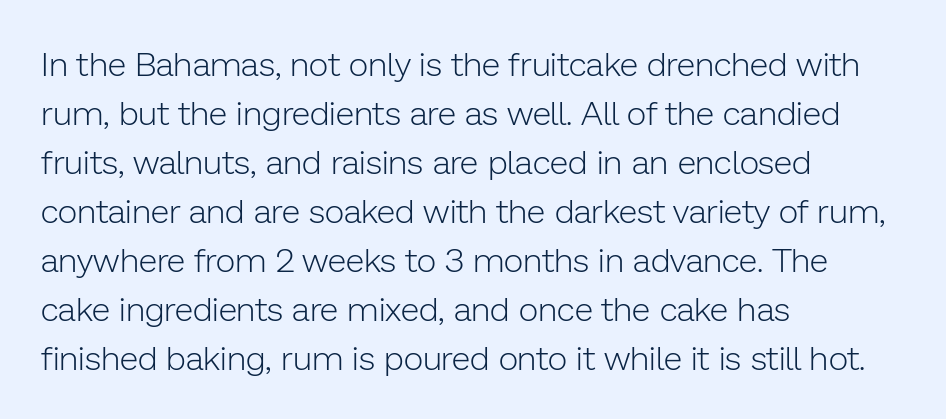
The image shows 34 px light sans-serif type, upright; set left-aligned, normal line spacing (1.44x), normal letter spacing, not underlined; low stroke contrast and a medium x-height.
